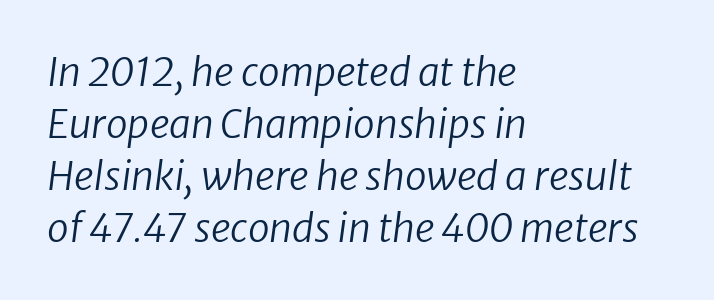
The image shows 39 px regular-weight type, italic (leaning right); set left-aligned, normal line spacing (1.33x), normal letter spacing, not underlined; low stroke contrast and a medium x-height.
